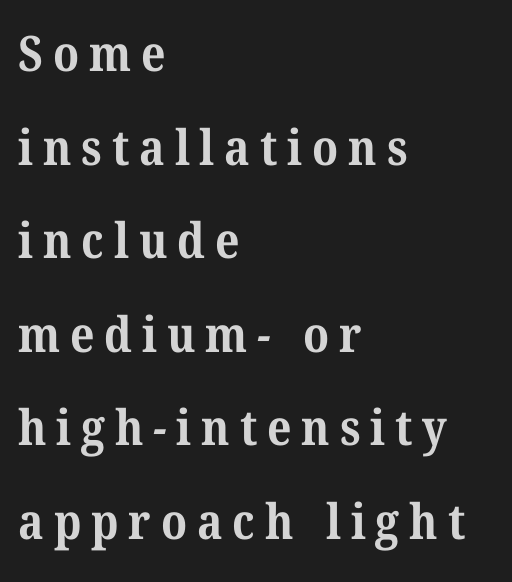
{"serif": "yes", "bold": "yes", "weight": "bold", "width": "normal", "stroke_contrast": "medium", "x_height": "medium", "monospaced": "no", "underline": "no", "align": "left", "line_spacing": "loose", "line_spacing_ratio": 1.91, "letter_spacing": "wide", "letter_spacing_em": 0.2, "glyph_px": 49}
